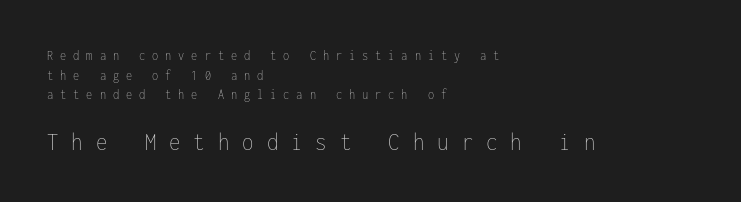
{"italic": "no", "bold": "no", "underline": "no", "align": "left", "line_spacing": "normal", "line_spacing_ratio": 1.4, "letter_spacing": "wide", "letter_spacing_em": 0.5, "larger_block": "second", "size_ratio": 1.86, "glyph_px": 26}
